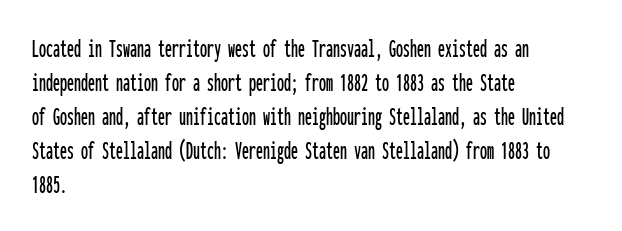
The image shows 28 px condensed sans-serif type, upright, monospaced; set left-aligned, line spacing 1.21x, normal letter spacing, not underlined; low stroke contrast and a medium x-height.
